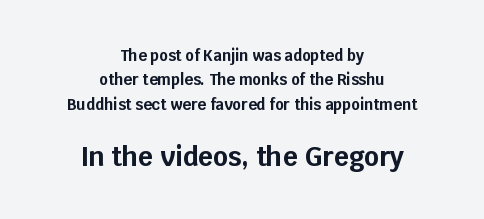
The image shows 26 px bold type, upright; set centered, normal line spacing (1.62x), normal letter spacing, not underlined; the second (bottom) block is 1.73x larger.
